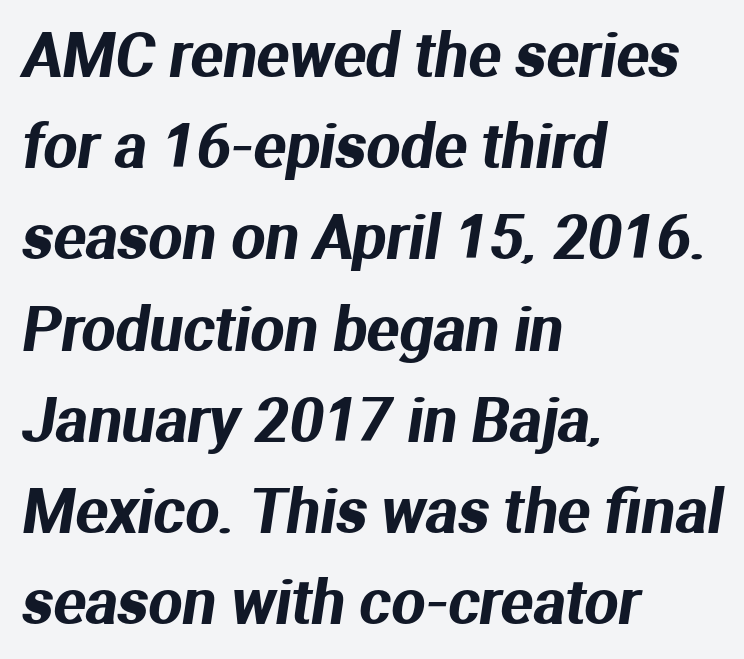
The image shows 60 px sans-serif type; set left-aligned, normal line spacing (1.52x), normal letter spacing, not underlined; medium stroke contrast and a medium x-height.
